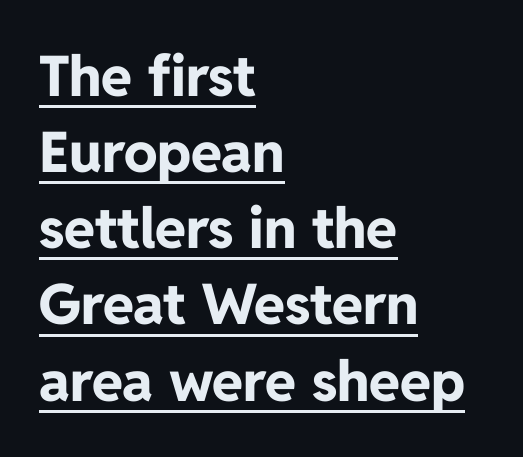
Pretty heavy lettering here — definitely bold. Standard letterfit; no display-style spreading of the glyphs. Do the characters align in a grid? No, the font is proportional. A rule runs beneath these lines of type. The passage shown is typeset with a sans-serif family. Italic: no, the glyphs are upright roman.
